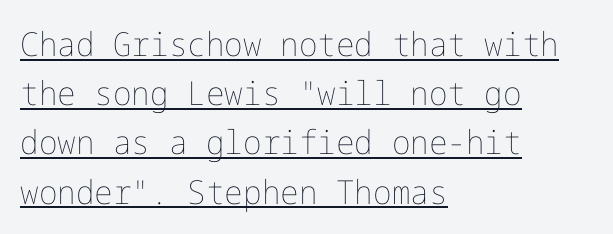
You can see a thin bar hugging the bottom of the glyphs. The font sits on the lighter half of the weight spectrum, regular included. Typeset ragged right — the left edge is the straight one. What's the leading like? Ordinary, nothing unusual. Observe the ordinary spacing: letters are neighbours, not strangers. The axis of the letterforms is exactly vertical.
